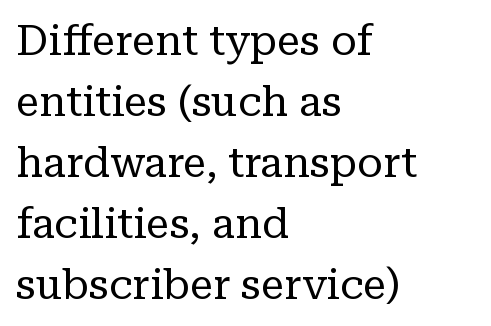
Rule under the text: the space is simply empty. These lines sit exactly where default settings would place them. The font is comparable to plain body text, perhaps lighter. Each letter keeps its own natural width here, so spacing adapts to shape. The characters display serif detailing at their extremities.
